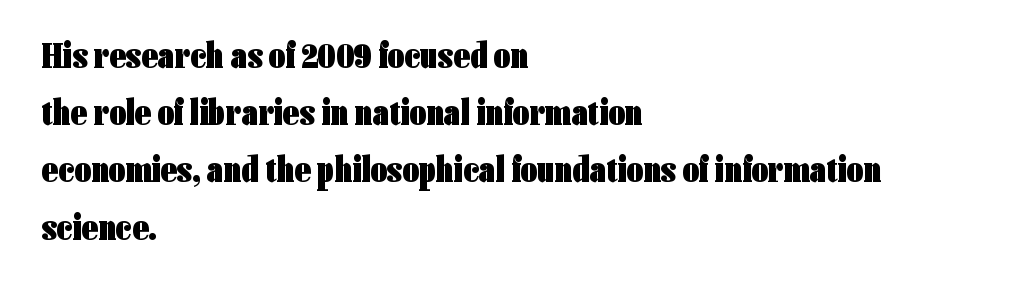
Q: Is the text bold? A: Yes.
Q: Is the text italic (slanted)? A: No, it is upright.
Q: Is the typeface a serif or a sans-serif typeface? A: Sans-serif.
Q: Is the text underlined? A: No.
Q: How is the paragraph aligned? A: Left-aligned.
Q: Is the spacing between letters normal or unusually wide? A: Normal.
Q: Is the spacing between lines tight, normal or loose? A: Normal.
Q: Width (condensed, normal, or wide)? A: Condensed.
Q: Stroke contrast? A: Low.
Q: x-height? A: Medium.
Q: Monospaced? A: No.
